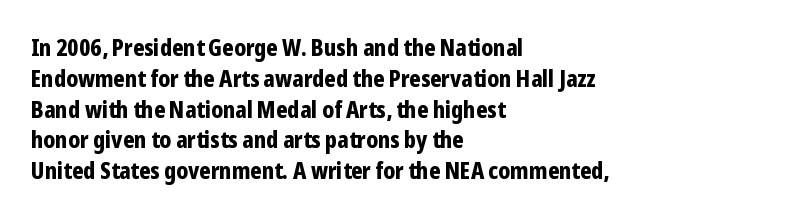
The image shows 23 px bold type, upright; set left-aligned, normal line spacing (1.34x), normal letter spacing, not underlined.
